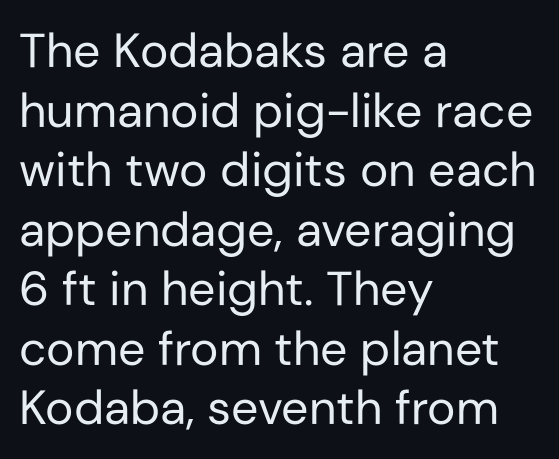
The image shows 48 px regular-weight sans-serif type, upright; set left-aligned, line spacing 1.24x, normal letter spacing, not underlined; low stroke contrast and a medium x-height.
